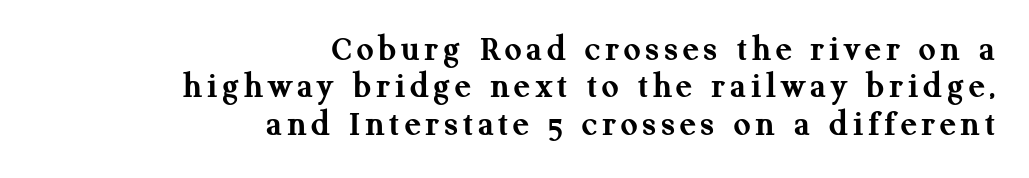
{"serif": "yes", "italic": "no", "bold": "yes", "weight": "semibold", "width": "normal", "stroke_contrast": "medium", "x_height": "medium", "monospaced": "no", "underline": "no", "align": "right", "line_spacing": "tight", "line_spacing_ratio": 1.01, "glyph_px": 37}
